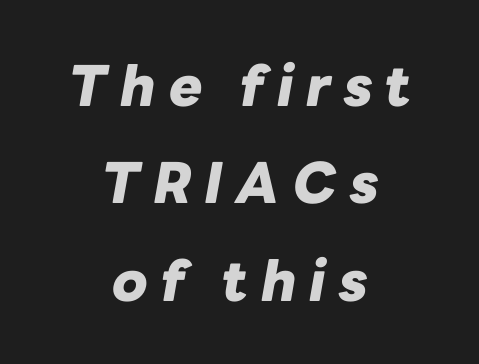
The image shows 56 px heavy type, italic (leaning right); set centered, line spacing 1.74x, unusually wide letter spacing (+0.23 em), not underlined; low stroke contrast and a medium x-height.
